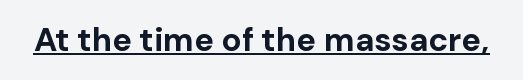
{"serif": "no", "italic": "no", "bold": "yes", "weight": "bold", "width": "normal", "stroke_contrast": "low", "x_height": "medium", "monospaced": "no", "underline": "yes", "letter_spacing": "normal", "letter_spacing_em": 0.0, "glyph_px": 33}
